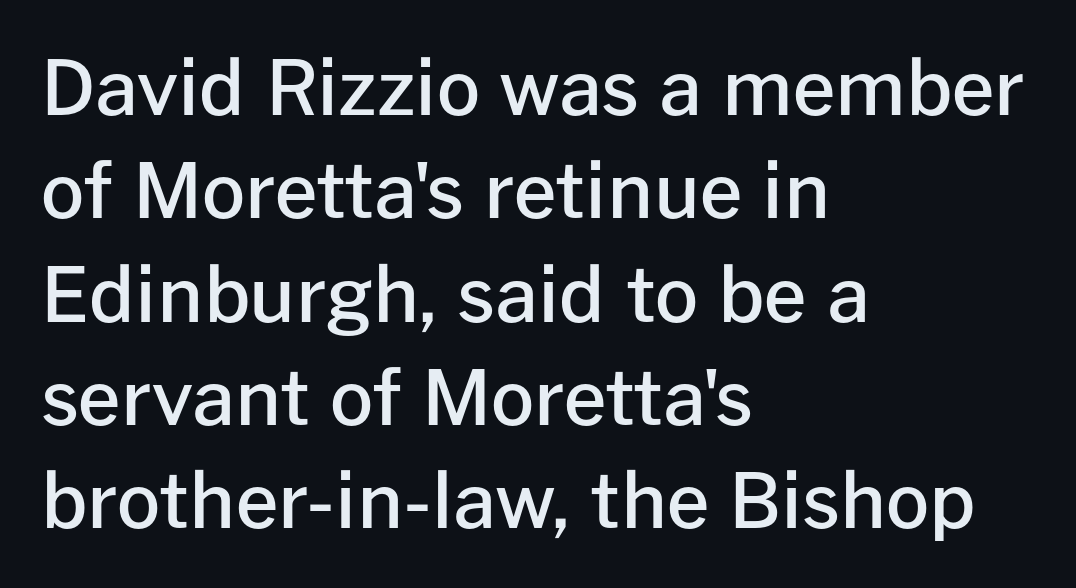
Q: Is the text bold? A: Semi-bold.
Q: Is the text italic (slanted)? A: No, it is upright.
Q: Is the typeface a serif or a sans-serif typeface? A: Sans-serif.
Q: Is the text underlined? A: No.
Q: How is the paragraph aligned? A: Left-aligned.
Q: Is the spacing between letters normal or unusually wide? A: Normal.
Q: Is the spacing between lines tight, normal or loose? A: Normal.
Q: Width (condensed, normal, or wide)? A: Normal.
Q: Stroke contrast? A: Low.
Q: x-height? A: Medium.
Q: Monospaced? A: No.
